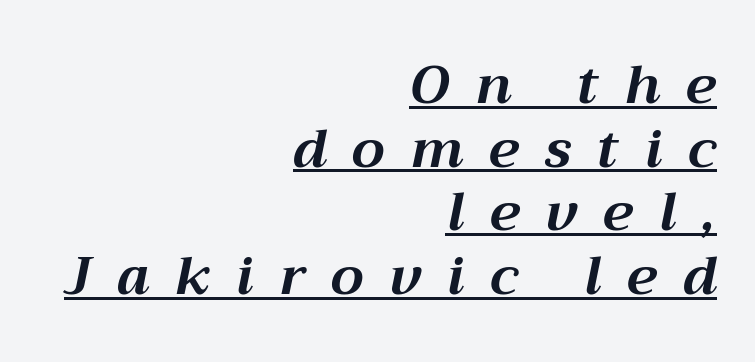
Reading down the block, your eye finds every line finishing at a fixed right position. The font is running at its bold setting. The face used here is rendered with a markedly widened letterfit. These lines were composed using italics. Is there an underline? Yes — a line sits under the letters.
